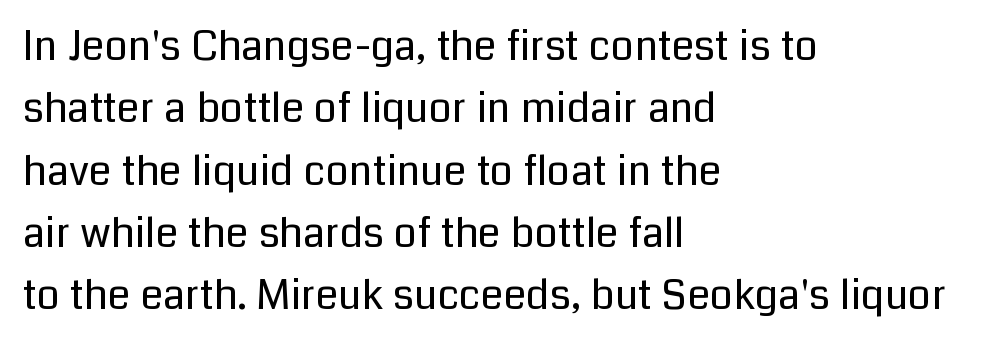
Every row of glyphs begins at an identical x-position on the left. Proportional: the letters do not fall into vertical columns. Has an underline been added? It has not. Compared with typical body copy, the letter spacing here is the same. The font sits on the lighter half of the weight spectrum, regular included. Nope, not italic — everything's standing straight.
